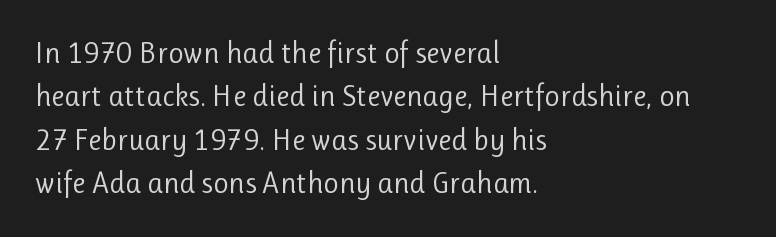
{"serif": "no", "italic": "no", "bold": "no", "weight": "regular", "width": "normal", "stroke_contrast": "low", "x_height": "medium", "monospaced": "no", "underline": "no", "align": "left", "line_spacing": "normal", "line_spacing_ratio": 1.45, "letter_spacing": "normal", "letter_spacing_em": 0.0, "glyph_px": 30}
